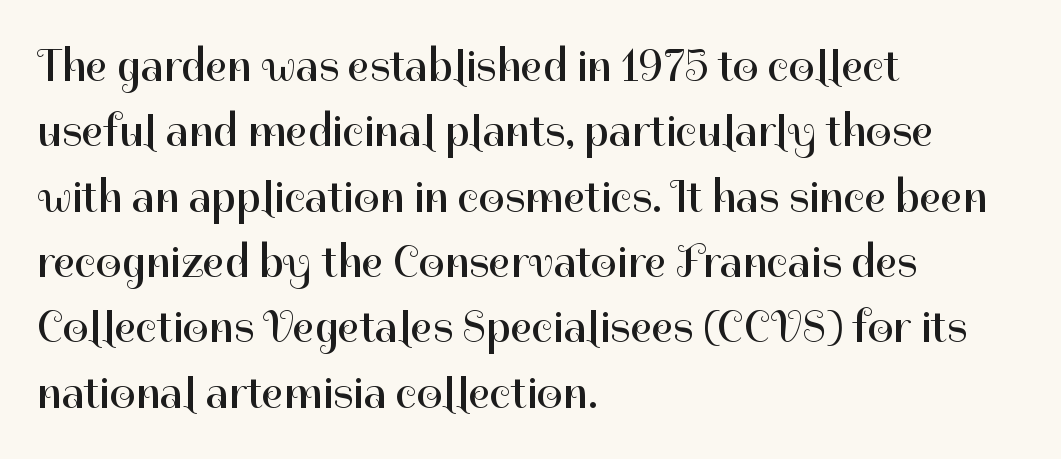
Proportional: the letters do not fall into vertical columns. Notice how the passage keeps a crisp vertical edge on the left only. Any mark beneath the type? The region is blank. This is sans-serif lettering, the kind often seen on screens and signage.
